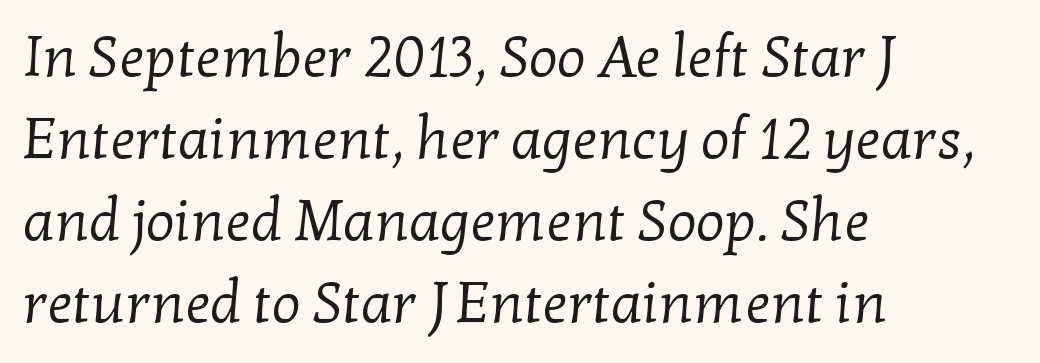
{"serif": "yes", "bold": "no", "weight": "regular", "width": "normal", "stroke_contrast": "low", "x_height": "medium", "monospaced": "no", "underline": "no", "align": "left", "line_spacing": "normal", "line_spacing_ratio": 1.44, "letter_spacing": "normal", "letter_spacing_em": 0.0, "glyph_px": 57}
